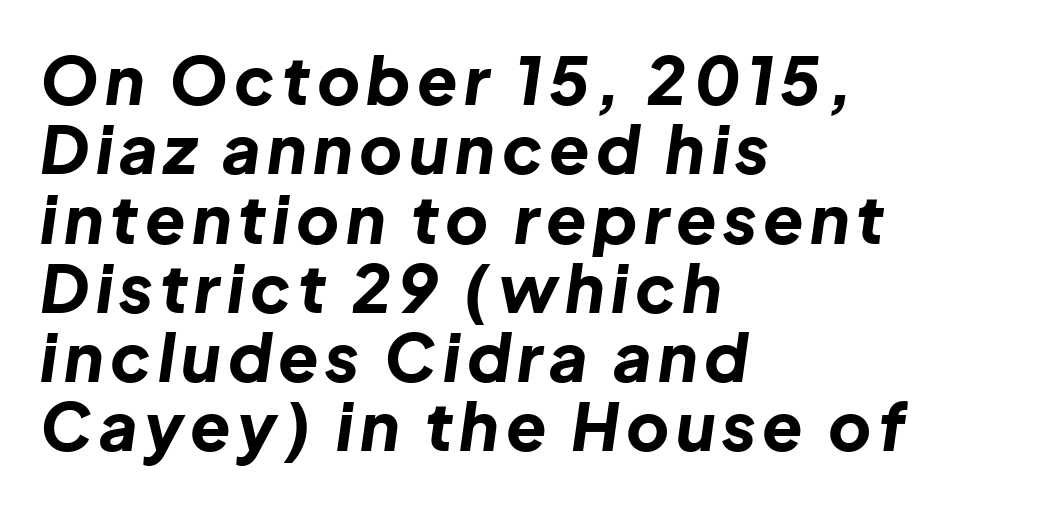
{"italic": "yes", "lean": "right", "slant_degrees": 8, "bold": "yes", "weight": "bold", "width": "normal", "stroke_contrast": "low", "x_height": "medium", "monospaced": "no", "underline": "no", "align": "left", "line_spacing": "tight", "line_spacing_ratio": 1.05, "glyph_px": 66}
